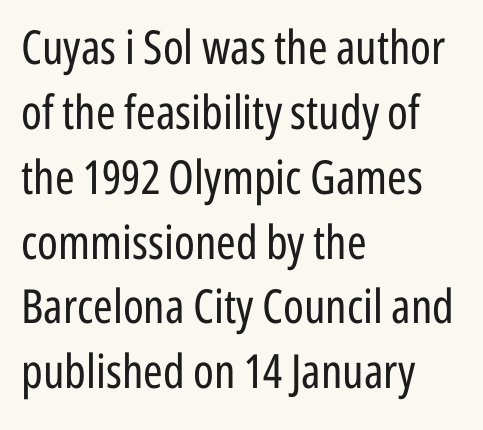
Has an underline been added? It has not. Honestly, the row spacing looks completely unremarkable. Posture: vertical. A typesetter would call this zero additional tracking. The lines are quadded left.
